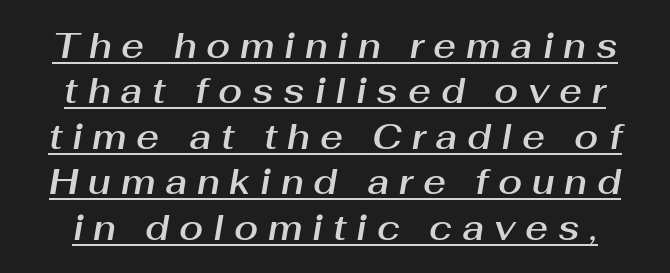
The image shows 35 px text type, italic (leaning right); set normal line spacing (1.3x), unusually wide letter spacing (+0.28 em), underlined; medium stroke contrast and a medium x-height.
